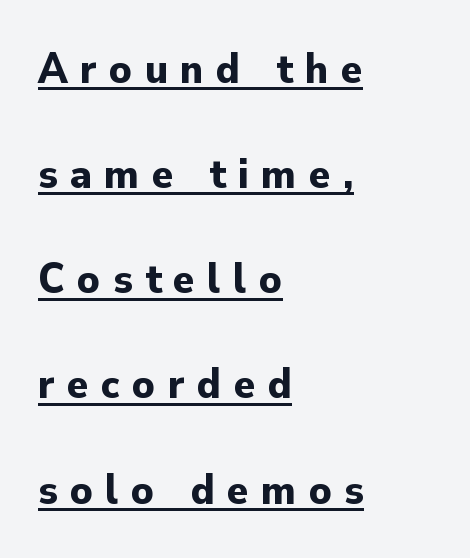
Q: Is the text bold? A: Yes.
Q: Is the text italic (slanted)? A: No, it is upright.
Q: Is the typeface a serif or a sans-serif typeface? A: Sans-serif.
Q: Is the text underlined? A: Yes.
Q: How is the paragraph aligned? A: Left-aligned.
Q: Is the spacing between letters normal or unusually wide? A: Unusually wide.
Q: Is the spacing between lines tight, normal or loose? A: Loose.
Q: Width (condensed, normal, or wide)? A: Normal.
Q: Stroke contrast? A: Low.
Q: x-height? A: Small.
Q: Monospaced? A: No.
